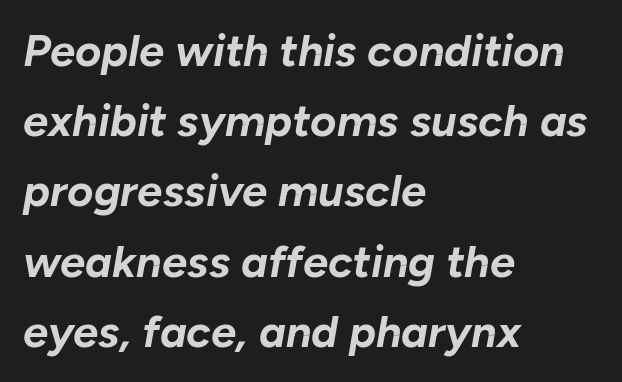
The image shows 45 px bold type, italic (leaning right); set left-aligned, normal line spacing (1.56x), normal letter spacing, not underlined; low stroke contrast and a medium x-height.
